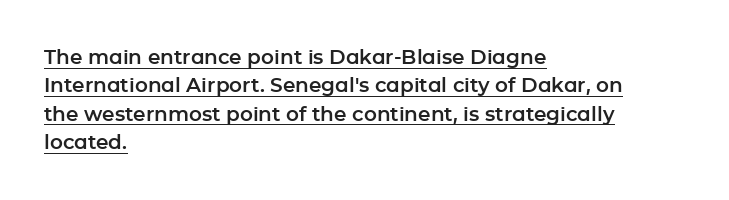
Vertical spacing — default. The lines are quadded left. Tall strokes in this sample are plumb rather than angled. Standard letterfit; no display-style spreading of the glyphs. Underlining? Definitely there.
